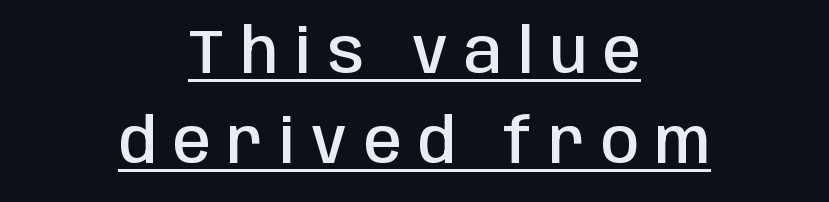
The image shows 61 px semibold, condensed sans-serif type, upright; set centered, normal line spacing (1.47x), unusually wide letter spacing (+0.27 em), underlined; low stroke contrast and a large x-height.
